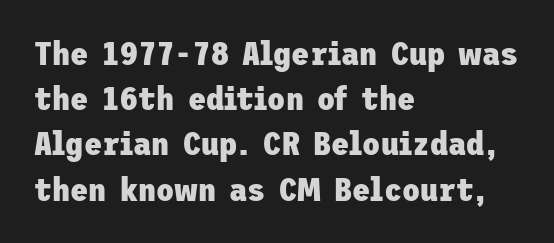
One glance says typical: line gaps are just what's usual. To sum up the face: it is a sans, with no serifs. The words here are not underlined. The type is set solid horizontally, with unmodified tracking. Notice how the stems are strictly vertical — no italics here.
